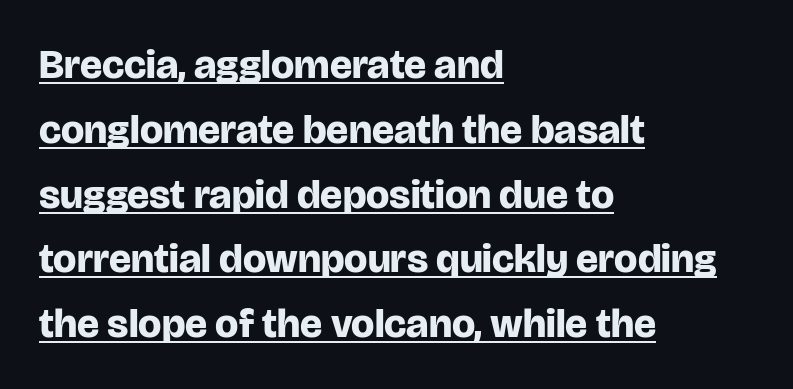
{"serif": "no", "italic": "no", "bold": "yes", "weight": "bold", "width": "normal", "stroke_contrast": "low", "x_height": "large", "monospaced": "no", "underline": "yes", "align": "left", "line_spacing": "normal", "line_spacing_ratio": 1.58, "letter_spacing": "normal", "letter_spacing_em": 0.0, "glyph_px": 41}
